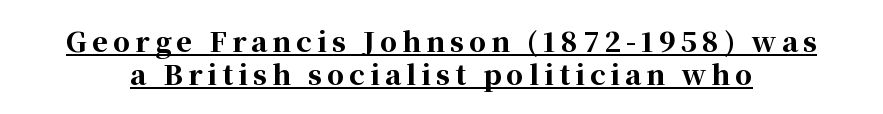
The image shows 27 px bold type, upright; set line spacing 1.24x, underlined.
